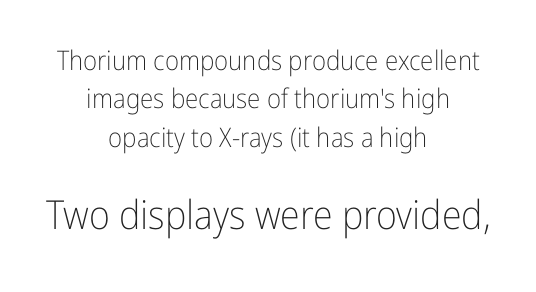
Q: Is the text bold? A: No.
Q: Is the text italic (slanted)? A: No, it is upright.
Q: Is the typeface a serif or a sans-serif typeface? A: Sans-serif.
Q: Is the text underlined? A: No.
Q: How is the paragraph aligned? A: Centered.
Q: Is the spacing between letters normal or unusually wide? A: Normal.
Q: Is the spacing between lines tight, normal or loose? A: Normal.
Q: Which block of text is set in a larger size, the first (top) or the second (bottom)? A: The second (bottom) one.
Q: Width (condensed, normal, or wide)? A: Condensed.
Q: Stroke contrast? A: Low.
Q: x-height? A: Medium.
Q: Monospaced? A: No.
